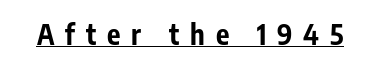
Q: Is the text bold? A: Yes.
Q: Is the text italic (slanted)? A: No, it is upright.
Q: Is the typeface a serif or a sans-serif typeface? A: Sans-serif.
Q: Is the text underlined? A: Yes.
Q: Is the spacing between letters normal or unusually wide? A: Unusually wide.
Q: Width (condensed, normal, or wide)? A: Condensed.
Q: Stroke contrast? A: Low.
Q: x-height? A: Medium.
Q: Monospaced? A: No.
